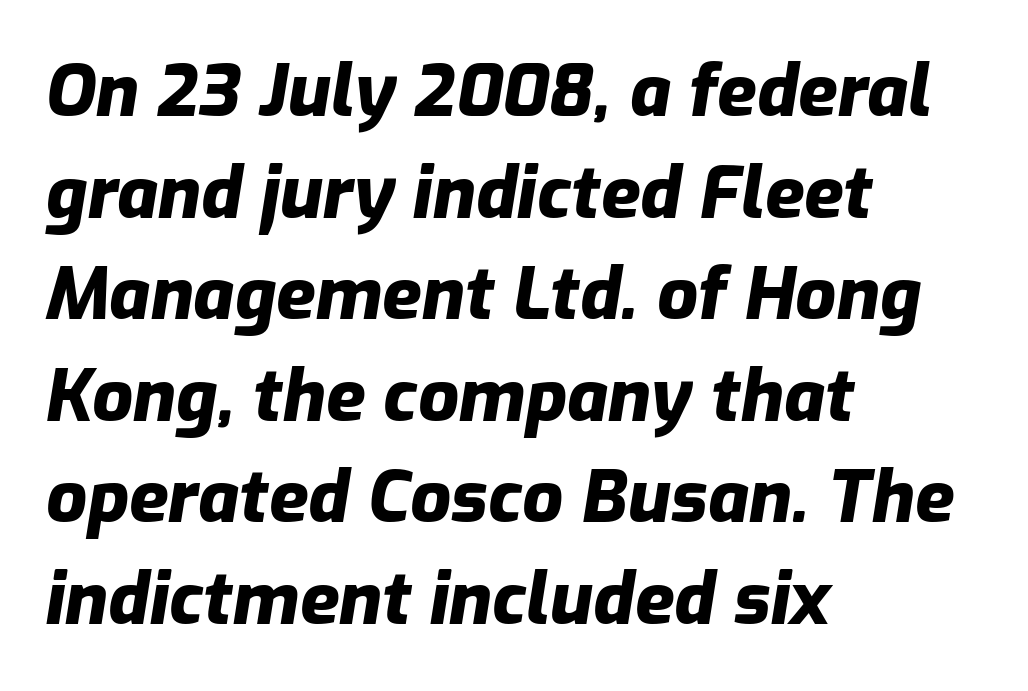
{"italic": "yes", "lean": "right", "slant_degrees": 9, "bold": "yes", "weight": "heavy", "width": "normal", "stroke_contrast": "low", "x_height": "medium", "monospaced": "no", "underline": "no", "align": "left", "line_spacing": "normal", "line_spacing_ratio": 1.41, "letter_spacing": "normal", "letter_spacing_em": 0.0, "glyph_px": 72}
